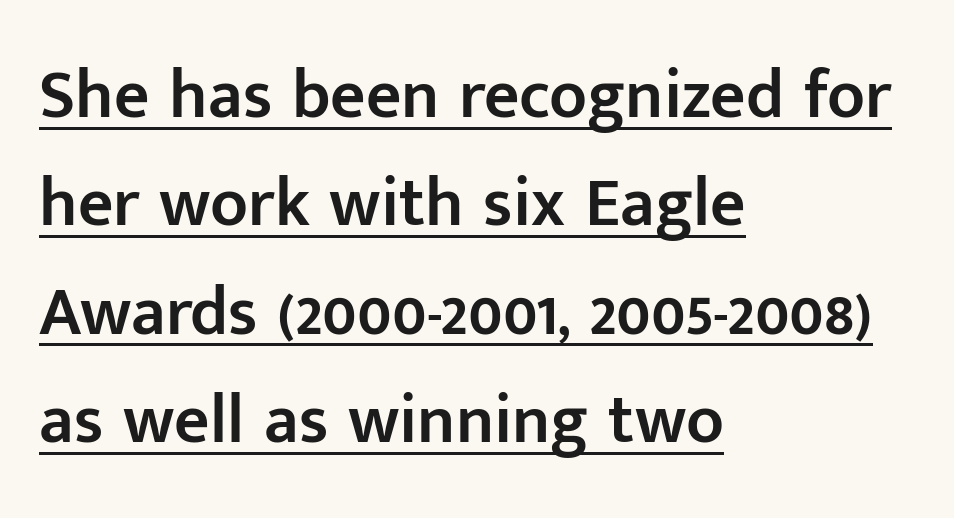
Q: Is the text bold? A: Semi-bold.
Q: Is the text italic (slanted)? A: No, it is upright.
Q: Is the typeface a serif or a sans-serif typeface? A: Sans-serif.
Q: Is the text underlined? A: Yes.
Q: How is the paragraph aligned? A: Left-aligned.
Q: Is the spacing between letters normal or unusually wide? A: Normal.
Q: Is the spacing between lines tight, normal or loose? A: Normal.
Q: Width (condensed, normal, or wide)? A: Normal.
Q: Stroke contrast? A: Low.
Q: x-height? A: Medium.
Q: Monospaced? A: No.
